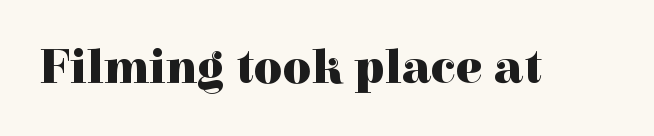
This sample uses an upright cut, with every glyph sitting square on the baseline. The font family rendered here belongs to the serif group. The characters look thick and weighty, a clear bold. Character widths vary here, with narrow letters taking less room than wide ones. This sample uses plain, unmodified letter spacing.
